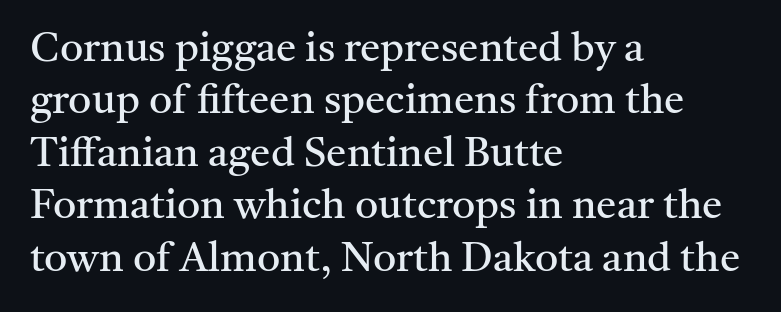
The image shows 41 px regular-weight serif type, upright; set left-aligned, normal line spacing (1.28x), normal letter spacing, not underlined; medium stroke contrast and a medium x-height.
